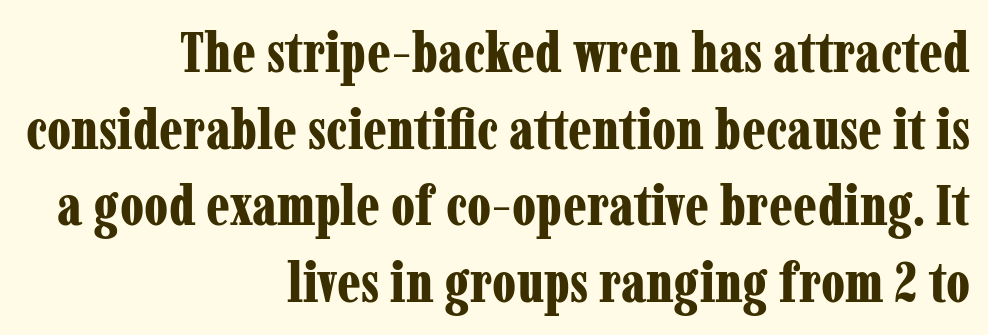
The image shows 56 px bold, condensed serif type, upright; set right-aligned, normal line spacing (1.37x), normal letter spacing, not underlined; low stroke contrast and a medium x-height.
